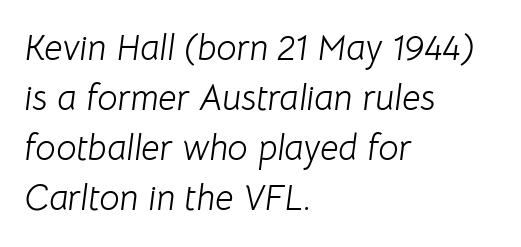
{"italic": "yes", "lean": "right", "slant_degrees": 8, "bold": "no", "weight": "light", "width": "normal", "stroke_contrast": "low", "x_height": "medium", "monospaced": "no", "underline": "no", "align": "left", "line_spacing": "normal", "line_spacing_ratio": 1.39, "letter_spacing": "normal", "letter_spacing_em": 0.0, "glyph_px": 36}
